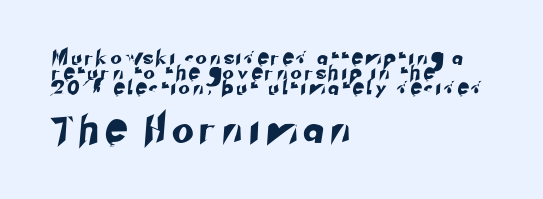
{"underline": "no", "align": "left", "line_spacing": "tight", "line_spacing_ratio": 1.07, "letter_spacing": "wide", "letter_spacing_em": 0.34, "larger_block": "second", "size_ratio": 1.93, "glyph_px": 27}
